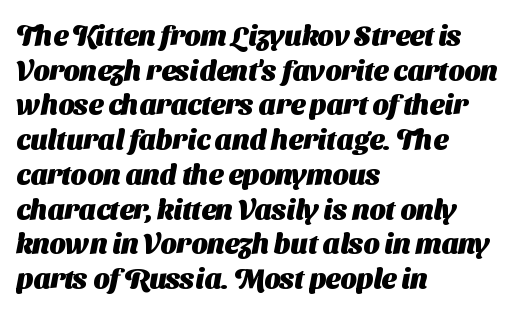
{"serif": "no", "bold": "yes", "weight": "heavy", "width": "normal", "stroke_contrast": "medium", "x_height": "medium", "monospaced": "no", "underline": "no", "align": "left", "line_spacing_ratio": 1.24, "letter_spacing": "normal", "letter_spacing_em": 0.0, "glyph_px": 28}
